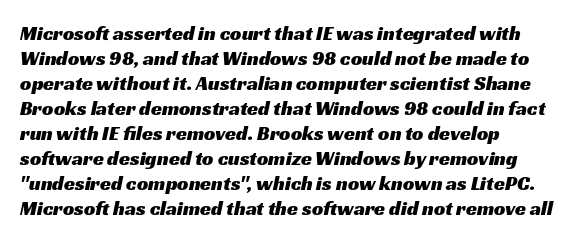
{"underline": "no", "align": "left", "line_spacing": "normal", "line_spacing_ratio": 1.25, "letter_spacing": "normal", "letter_spacing_em": 0.0, "glyph_px": 20}
